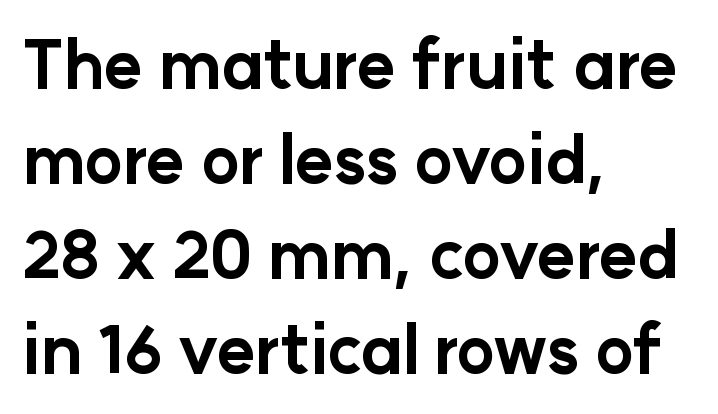
The image shows 66 px bold sans-serif type, upright; set left-aligned, normal line spacing (1.44x), normal letter spacing, not underlined; low stroke contrast and a medium x-height.
